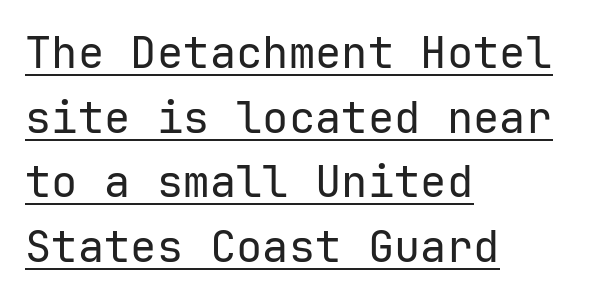
The image shows 44 px regular-weight sans-serif type, upright; set left-aligned, normal line spacing (1.47x), normal letter spacing, underlined; low stroke contrast and a medium x-height.
